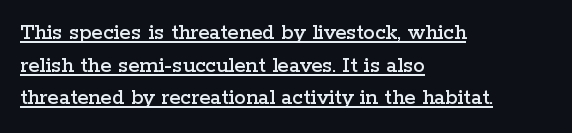
Q: Is the text italic (slanted)? A: No, it is upright.
Q: Is the text underlined? A: Yes.
Q: How is the paragraph aligned? A: Left-aligned.
Q: Is the spacing between letters normal or unusually wide? A: Normal.
Q: Is the spacing between lines tight, normal or loose? A: Normal.
